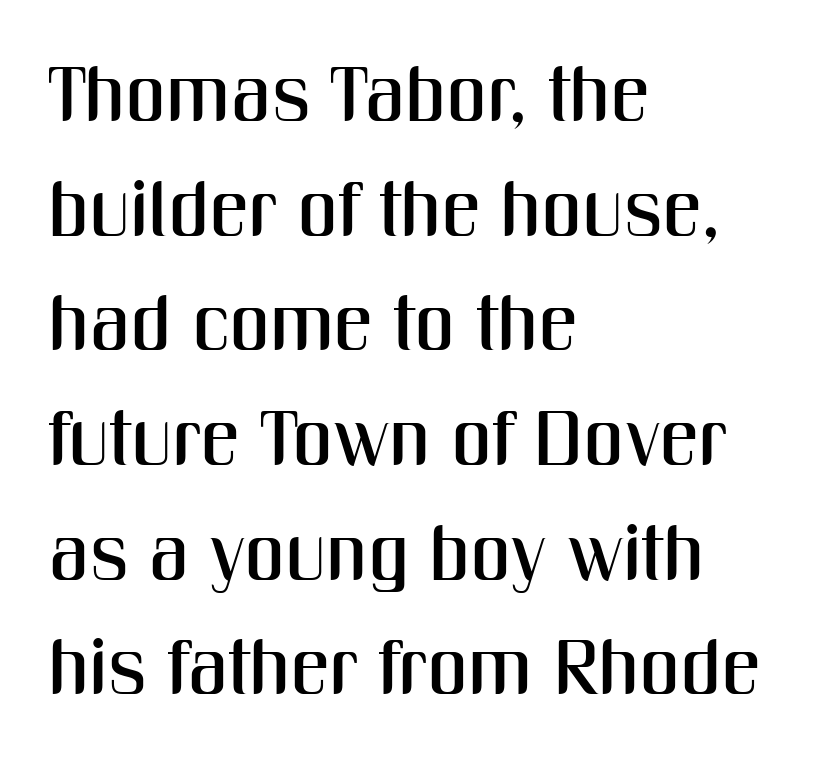
Q: Is the text italic (slanted)? A: No, it is upright.
Q: Is the typeface a serif or a sans-serif typeface? A: Sans-serif.
Q: Is the text underlined? A: No.
Q: How is the paragraph aligned? A: Left-aligned.
Q: Is the spacing between letters normal or unusually wide? A: Normal.
Q: Is the spacing between lines tight, normal or loose? A: Normal.
Q: Width (condensed, normal, or wide)? A: Condensed.
Q: Stroke contrast? A: Medium.
Q: x-height? A: Medium.
Q: Monospaced? A: No.
